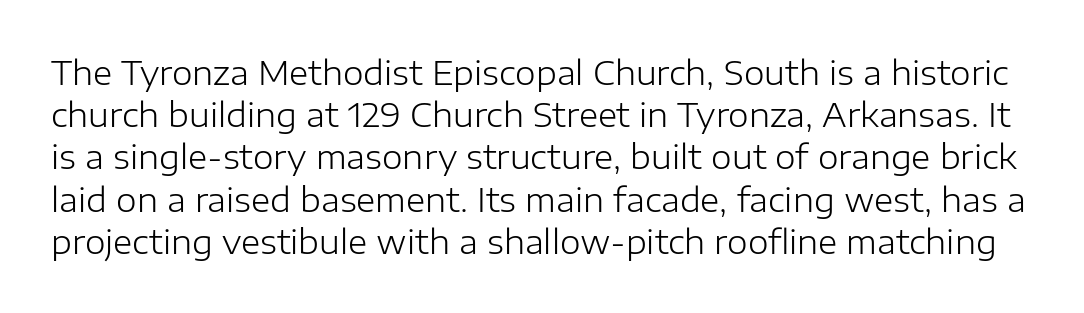
Q: Is the text bold? A: No.
Q: Is the text italic (slanted)? A: No, it is upright.
Q: Is the typeface a serif or a sans-serif typeface? A: Sans-serif.
Q: Is the text underlined? A: No.
Q: Is the spacing between letters normal or unusually wide? A: Normal.
Q: Is the spacing between lines tight, normal or loose? A: Normal.
Q: Width (condensed, normal, or wide)? A: Normal.
Q: Stroke contrast? A: Low.
Q: x-height? A: Medium.
Q: Monospaced? A: No.
